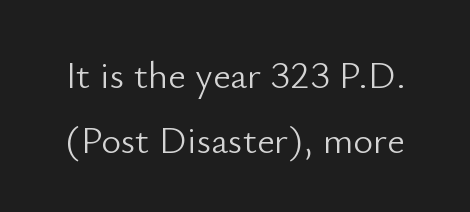
The rendering uses natural spacing where letterforms have individual widths. Think standard paragraph weight, or any step lighter than that. Examine the stroke ends and you'll find no serifs. Between one letter and the next there's only the usual sliver of space. Quick note: not italic, upright.
